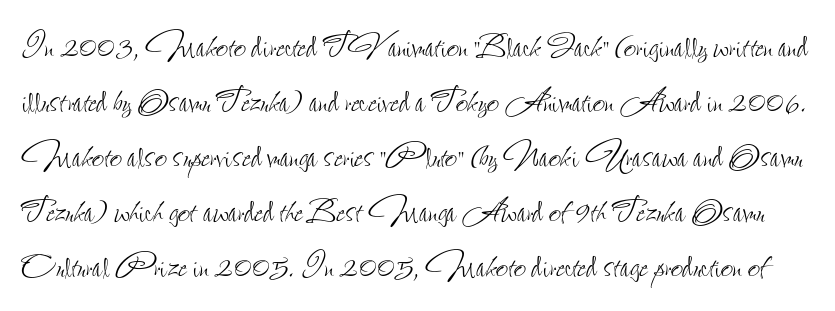
Q: Is the text bold? A: No.
Q: Is the text italic (slanted)? A: Yes.
Q: Is the text underlined? A: No.
Q: Is the spacing between letters normal or unusually wide? A: Normal.
Q: Is the spacing between lines tight, normal or loose? A: Normal.
Q: Width (condensed, normal, or wide)? A: Condensed.
Q: Stroke contrast? A: Low.
Q: x-height? A: Small.
Q: Monospaced? A: No.
